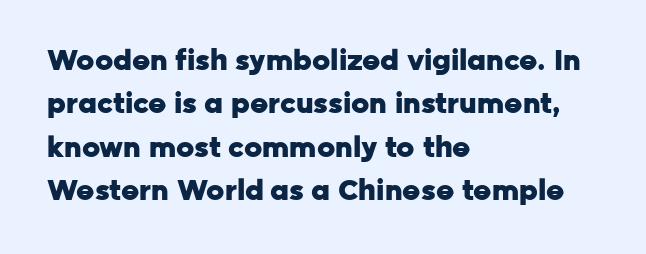
{"serif": "no", "italic": "no", "bold": "yes", "weight": "heavy", "width": "normal", "stroke_contrast": "low", "x_height": "medium", "monospaced": "no", "underline": "no", "align": "left", "line_spacing": "normal", "line_spacing_ratio": 1.55, "letter_spacing": "normal", "letter_spacing_em": 0.0, "glyph_px": 28}
